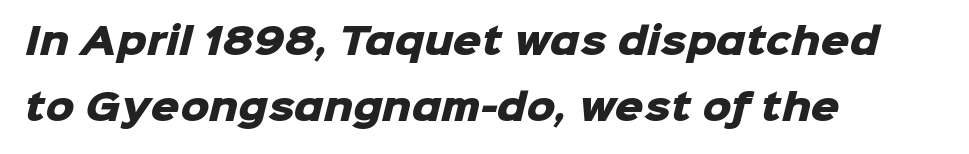
The image shows 36 px heavy sans-serif type; set left-aligned, line spacing 1.84x, normal letter spacing, not underlined; low stroke contrast and a medium x-height.
